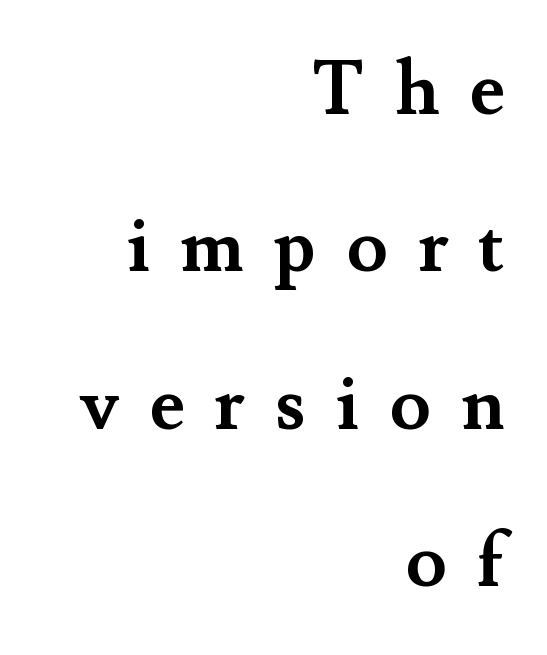
The image shows 75 px semibold serif type, upright; set right-aligned, loose line spacing (2.1x), unusually wide letter spacing (+0.4 em), not underlined; medium stroke contrast and a small x-height.
